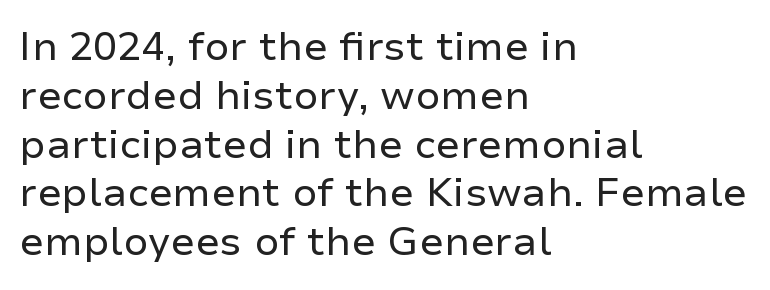
{"serif": "no", "italic": "no", "bold": "no", "weight": "regular", "width": "normal", "stroke_contrast": "low", "x_height": "medium", "monospaced": "no", "underline": "no", "align": "left", "line_spacing_ratio": 1.22, "letter_spacing": "normal", "letter_spacing_em": 0.0, "glyph_px": 40}
